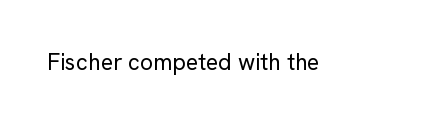
The image shows 23 px text type, upright; set normal letter spacing, not underlined.
